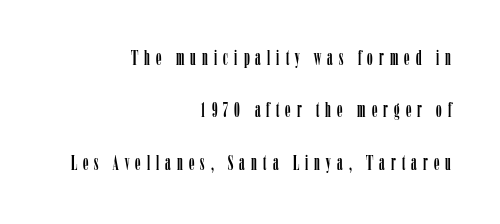
{"italic": "no", "underline": "no", "align": "right", "line_spacing": "loose", "line_spacing_ratio": 2.38, "letter_spacing": "wide", "letter_spacing_em": 0.28, "glyph_px": 22}
